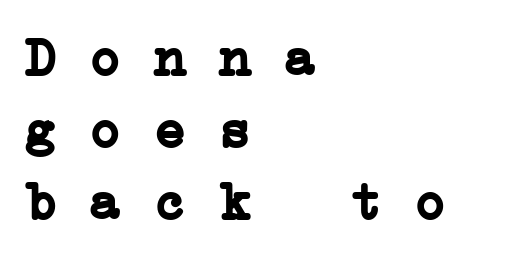
Q: Is the text bold? A: Yes.
Q: Is the typeface a serif or a sans-serif typeface? A: Serif.
Q: Is the text underlined? A: No.
Q: How is the paragraph aligned? A: Left-aligned.
Q: Is the spacing between letters normal or unusually wide? A: Normal.
Q: Is the spacing between lines tight, normal or loose? A: Normal.
Q: Width (condensed, normal, or wide)? A: Wide.
Q: Stroke contrast? A: Low.
Q: x-height? A: Medium.
Q: Monospaced? A: Yes.
